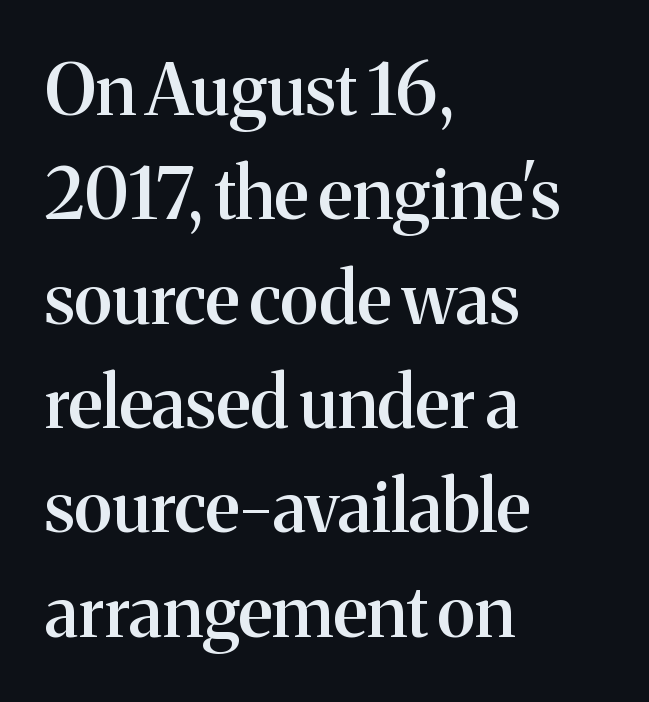
The image shows 71 px semibold serif type, upright; set left-aligned, normal line spacing (1.47x), normal letter spacing, not underlined; medium stroke contrast and a medium x-height.
